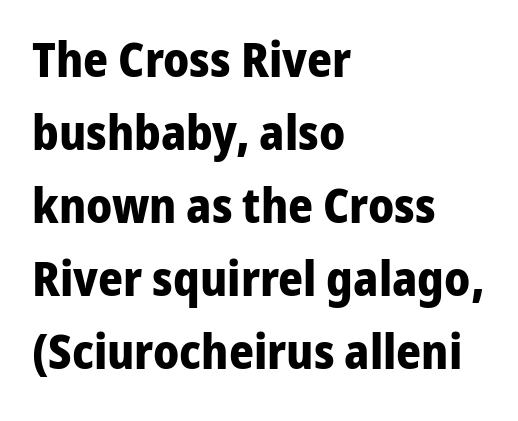
Think of a printed novel: that variable character pitch is what you see here. Rule under the text: the space is simply empty. The type is set solid horizontally, with unmodified tracking. Notice how thick the strokes are: this is what a full bold looks like.
